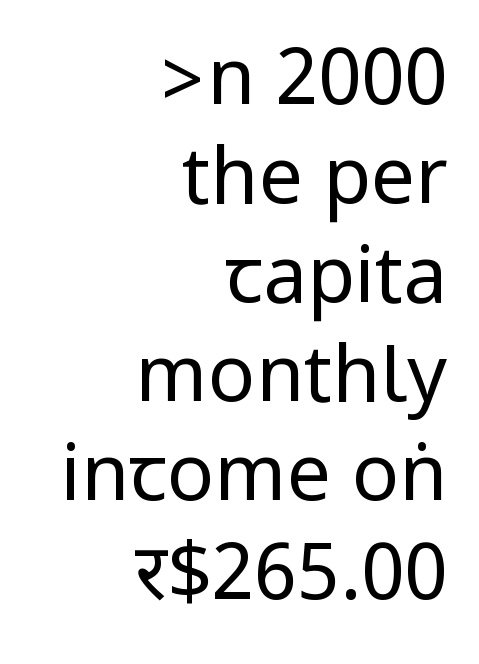
The image shows 78 px regular-weight, condensed sans-serif type, upright; set right-aligned, normal line spacing (1.27x), normal letter spacing, not underlined; low stroke contrast.
